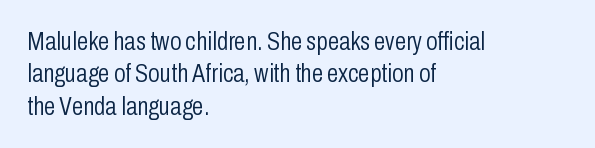
Q: Is the text bold? A: No.
Q: Is the text italic (slanted)? A: No, it is upright.
Q: Is the text underlined? A: No.
Q: How is the paragraph aligned? A: Left-aligned.
Q: Is the spacing between letters normal or unusually wide? A: Normal.
Q: Is the spacing between lines tight, normal or loose? A: Normal.
